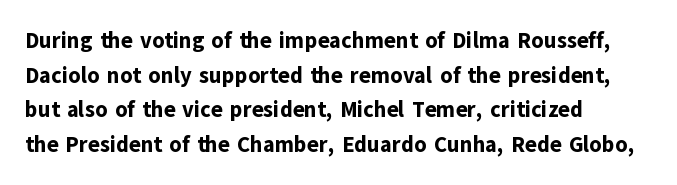
Q: Is the text bold? A: Yes.
Q: Is the text italic (slanted)? A: No, it is upright.
Q: Is the text underlined? A: No.
Q: How is the paragraph aligned? A: Left-aligned.
Q: Is the spacing between letters normal or unusually wide? A: Normal.
Q: Is the spacing between lines tight, normal or loose? A: Normal.
